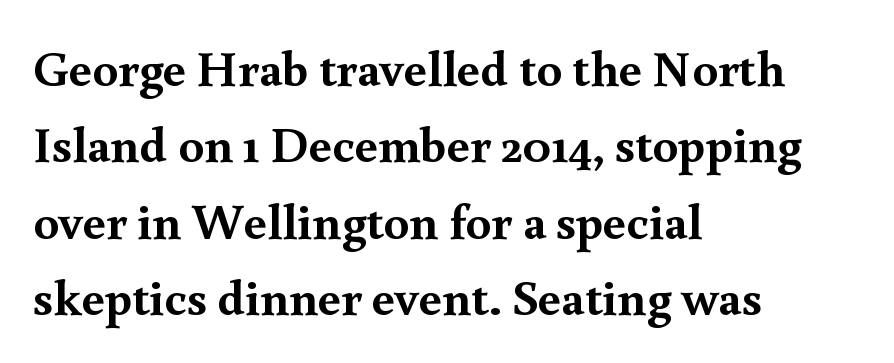
Designer's note — italics off, roman on. Type without underlining. The rendering uses natural spacing where letterforms have individual widths. Rows of type keep a routine distance in the vertical direction. The line texture is even and compact thanks to regular tracking. A serif font was chosen for this passage.
